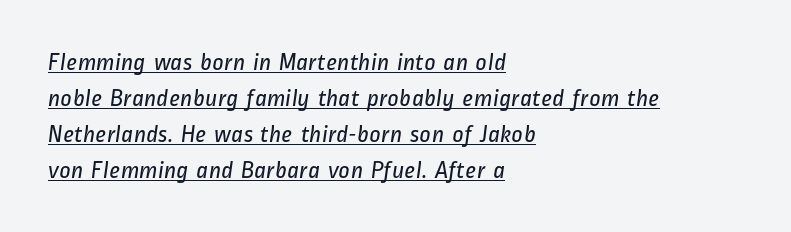
The image shows 25 px text type; set left-aligned, normal line spacing (1.44x), normal letter spacing, underlined.
